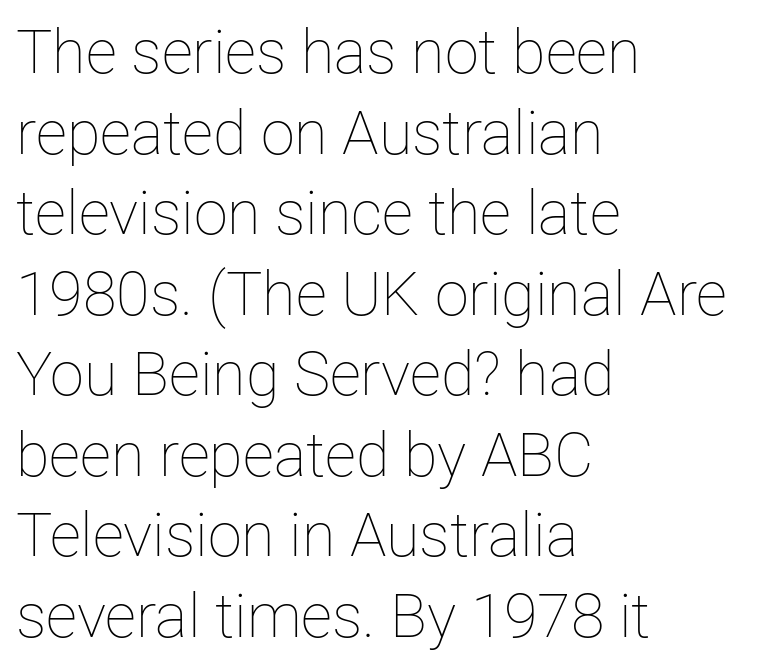
Looks like regular typesetting: each glyph gets only the width it needs. The compositor pushed each line to the left boundary. Each row of text sits above clean, open space. The strokes are not fattened; the text isn't bold. The specimen reads as upright at a glance. How would I describe the line gaps? Plain and ordinary.
